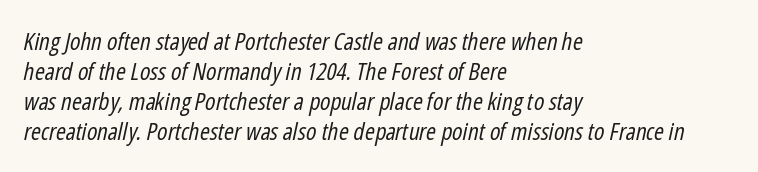
Q: Is the text bold? A: No.
Q: Is the text italic (slanted)? A: Yes, it leans right by about 12 degrees.
Q: Is the text underlined? A: No.
Q: How is the paragraph aligned? A: Left-aligned.
Q: Is the spacing between letters normal or unusually wide? A: Normal.
Q: Is the spacing between lines tight, normal or loose? A: Normal.
